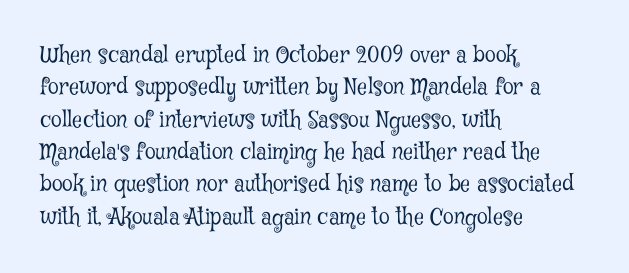
{"italic": "no", "bold": "no", "underline": "no", "align": "left", "line_spacing": "normal", "line_spacing_ratio": 1.47, "letter_spacing": "normal", "letter_spacing_em": 0.0, "glyph_px": 22}
